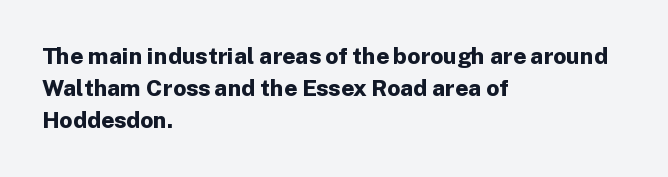
{"italic": "no", "bold": "yes", "underline": "no", "align": "left", "line_spacing": "normal", "line_spacing_ratio": 1.4, "letter_spacing": "normal", "letter_spacing_em": 0.0, "glyph_px": 23}
